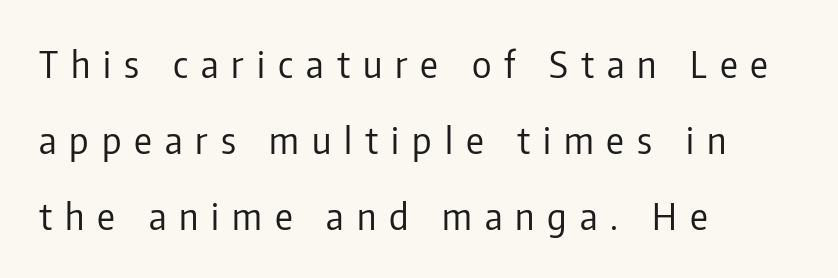
{"serif": "no", "italic": "no", "bold": "no", "weight": "regular", "width": "condensed", "stroke_contrast": "low", "x_height": "medium", "monospaced": "no", "underline": "no", "align": "left", "line_spacing": "loose", "line_spacing_ratio": 2.05, "letter_spacing": "wide", "letter_spacing_em": 0.35, "glyph_px": 37}
